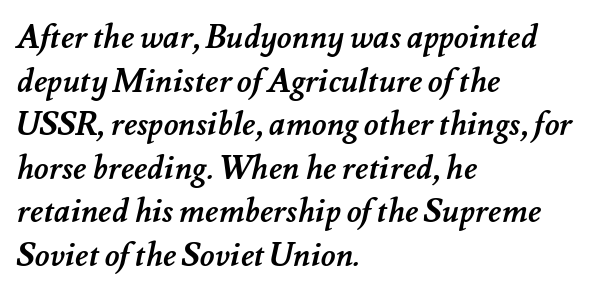
Q: Is the text bold? A: Yes.
Q: Is the text underlined? A: No.
Q: How is the paragraph aligned? A: Left-aligned.
Q: Is the spacing between letters normal or unusually wide? A: Normal.
Q: Is the spacing between lines tight, normal or loose? A: Normal.
Q: Width (condensed, normal, or wide)? A: Normal.
Q: Stroke contrast? A: Medium.
Q: x-height? A: Small.
Q: Monospaced? A: No.
